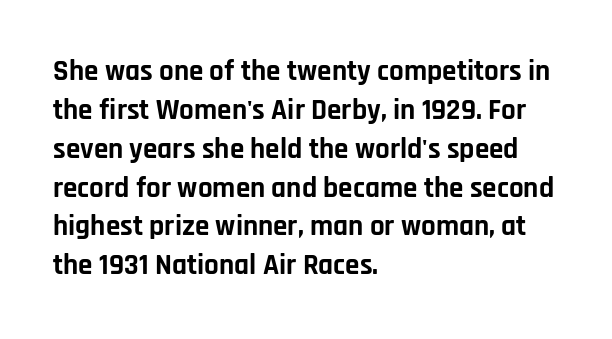
{"serif": "no", "italic": "no", "bold": "yes", "weight": "bold", "width": "normal", "stroke_contrast": "low", "x_height": "large", "monospaced": "no", "underline": "no", "align": "left", "line_spacing": "normal", "line_spacing_ratio": 1.34, "letter_spacing": "normal", "letter_spacing_em": 0.0, "glyph_px": 29}
